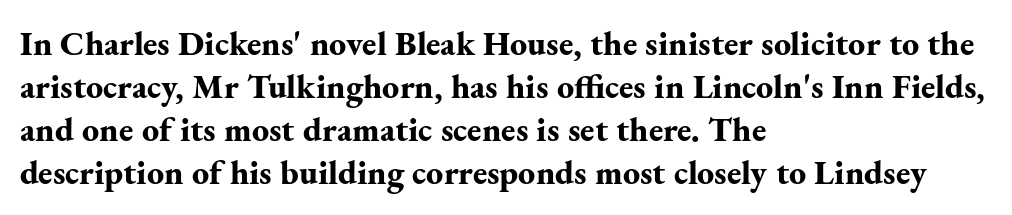
{"serif": "yes", "italic": "no", "bold": "yes", "weight": "bold", "width": "normal", "stroke_contrast": "medium", "x_height": "small", "monospaced": "no", "underline": "no", "align": "left", "line_spacing": "normal", "line_spacing_ratio": 1.26, "letter_spacing": "normal", "letter_spacing_em": 0.0, "glyph_px": 34}
